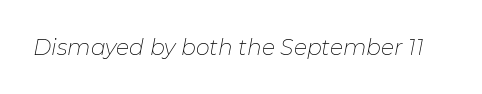
Q: Is the text bold? A: No.
Q: Is the text italic (slanted)? A: Yes, it leans right by about 11 degrees.
Q: Is the text underlined? A: No.
Q: Is the spacing between letters normal or unusually wide? A: Normal.
